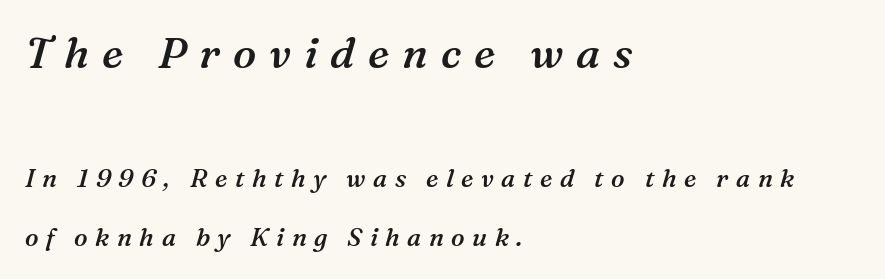
Character widths vary here, with narrow letters taking less room than wide ones. Successive baselines arrive slowly, with a big drop between each. The passage shown begins with its larger block and ends with its smaller one. Each row of text sits above clean, open space.
